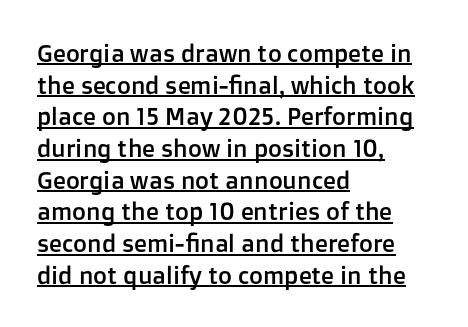
{"italic": "no", "underline": "yes", "align": "left", "line_spacing": "normal", "line_spacing_ratio": 1.32, "letter_spacing": "normal", "letter_spacing_em": 0.0, "glyph_px": 24}
